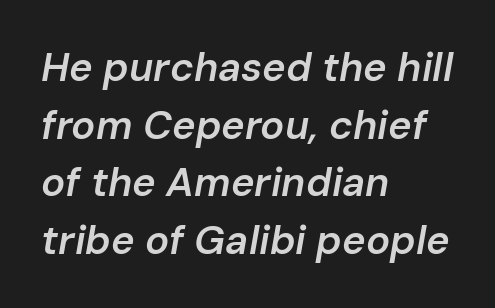
Q: Is the text bold? A: Semi-bold.
Q: Is the text italic (slanted)? A: Yes, it leans right by about 10 degrees.
Q: Is the text underlined? A: No.
Q: How is the paragraph aligned? A: Left-aligned.
Q: Is the spacing between letters normal or unusually wide? A: Normal.
Q: Is the spacing between lines tight, normal or loose? A: Normal.
Q: Width (condensed, normal, or wide)? A: Normal.
Q: Stroke contrast? A: Low.
Q: x-height? A: Medium.
Q: Monospaced? A: No.
